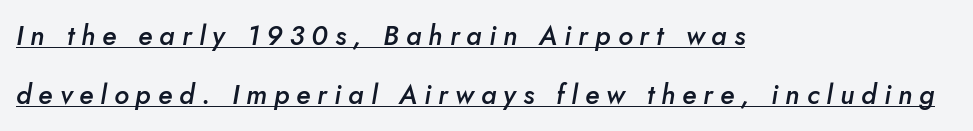
Line spacing here is loose. Tracking here is generous; glyphs stand well apart from one another. Look at the stroke-to-counter ratio: somewhat heavy, a semibold. The words here are underlined.
